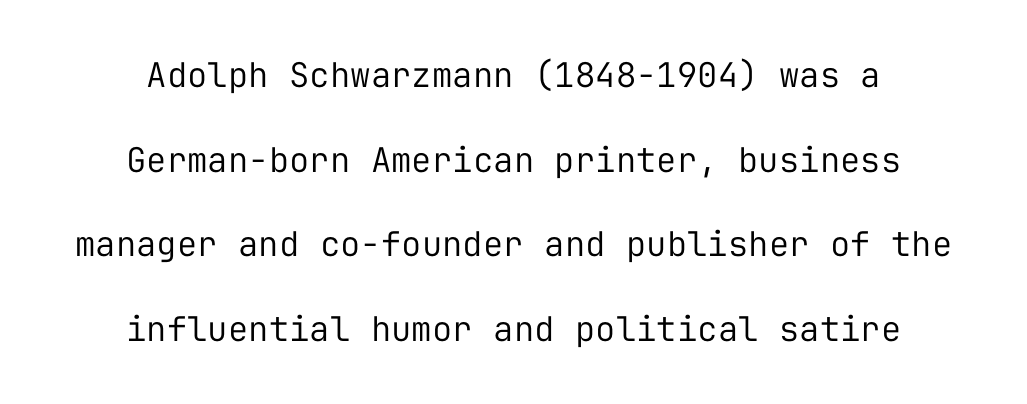
{"serif": "no", "italic": "no", "bold": "no", "weight": "regular", "width": "normal", "stroke_contrast": "low", "x_height": "medium", "monospaced": "yes", "underline": "no", "align": "center", "line_spacing": "loose", "line_spacing_ratio": 2.49, "letter_spacing": "normal", "letter_spacing_em": 0.0, "glyph_px": 34}
